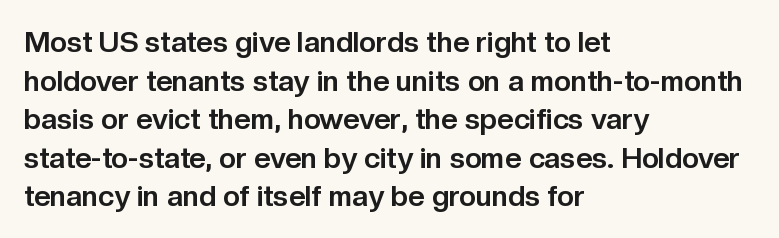
Words appear dense and cohesive because spacing is normal. Vertical strokes here are truly vertical. This is heavy type, rendered in bold. Proportional: the letters do not fall into vertical columns. The type family on display is of the sans-serif kind.
